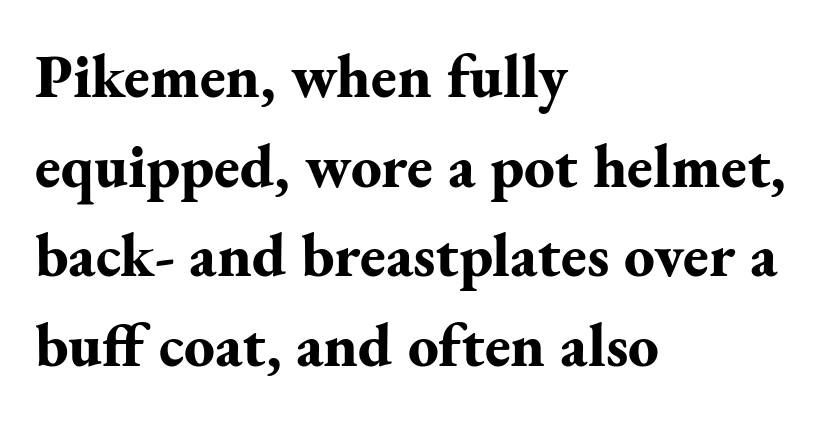
{"serif": "yes", "italic": "no", "bold": "yes", "weight": "bold", "width": "normal", "stroke_contrast": "medium", "x_height": "small", "monospaced": "no", "underline": "no", "align": "left", "line_spacing": "normal", "line_spacing_ratio": 1.47, "letter_spacing": "normal", "letter_spacing_em": 0.0, "glyph_px": 61}
